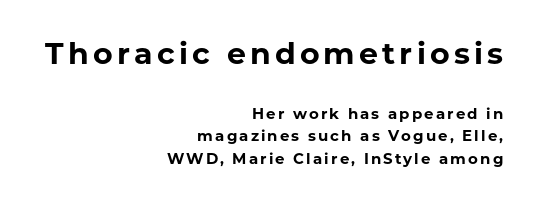
Q: Is the text bold? A: Yes.
Q: Is the text italic (slanted)? A: No, it is upright.
Q: Is the typeface a serif or a sans-serif typeface? A: Sans-serif.
Q: Is the text underlined? A: No.
Q: How is the paragraph aligned? A: Right-aligned.
Q: Is the spacing between lines tight, normal or loose? A: Normal.
Q: Which block of text is set in a larger size, the first (top) or the second (bottom)? A: The first (top) one.
Q: Width (condensed, normal, or wide)? A: Normal.
Q: Stroke contrast? A: Low.
Q: x-height? A: Medium.
Q: Monospaced? A: No.
